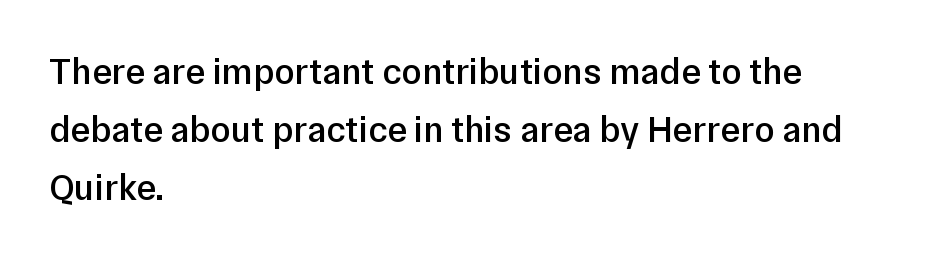
{"serif": "no", "italic": "no", "bold": "semi", "weight": "semibold", "width": "normal", "stroke_contrast": "low", "x_height": "medium", "monospaced": "no", "underline": "no", "align": "left", "line_spacing": "normal", "line_spacing_ratio": 1.57, "letter_spacing": "normal", "letter_spacing_em": 0.0, "glyph_px": 37}
